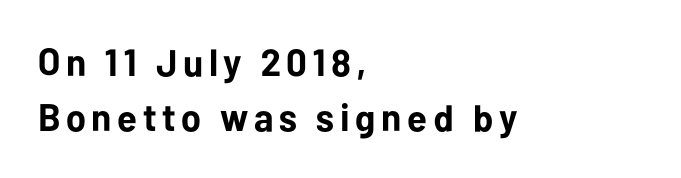
The lettering stays uniformly vertical, giving the passage a roman look. On the weight axis this lands at bold, roughly 700. A typesetter would call this proportional, since set widths differ per character. In terms of leading, this rendering sits right in the middle. You can tell from the bare stems that sans-serif type was used.
